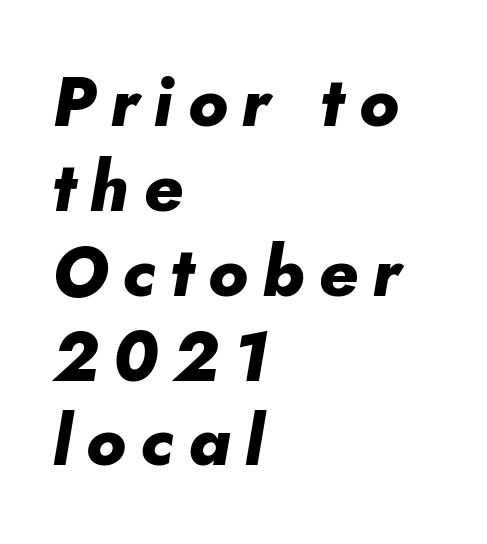
The image shows 69 px heavy type, italic (leaning right); set left-aligned, line spacing 1.23x, unusually wide letter spacing (+0.21 em), not underlined; low stroke contrast and a small x-height.
